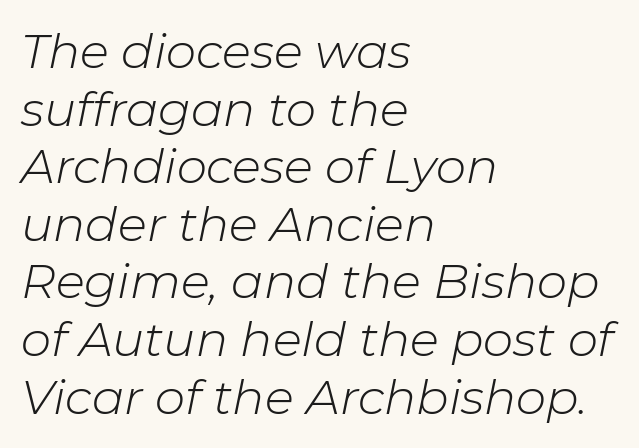
The image shows 48 px light type, italic (leaning right); set left-aligned, line spacing 1.2x, normal letter spacing, not underlined; low stroke contrast and a medium x-height.
